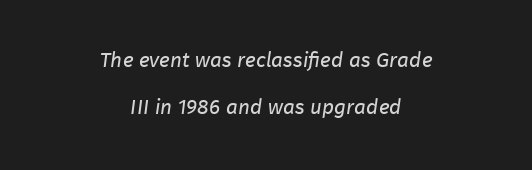
The image shows 21 px text type; set centered, loose line spacing (2.24x), normal letter spacing, not underlined.
